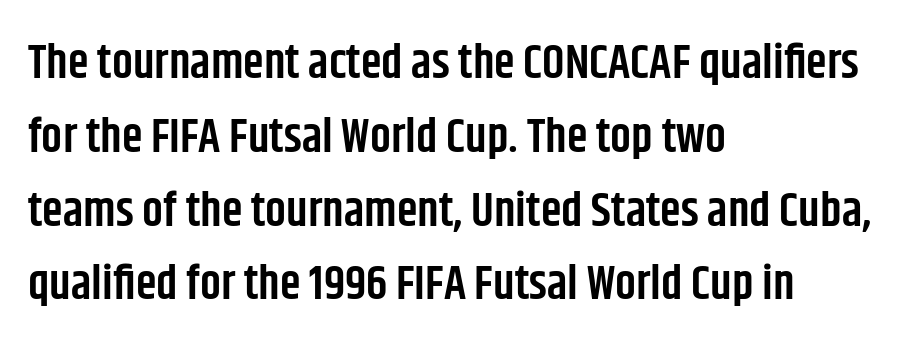
{"serif": "no", "italic": "no", "bold": "semi", "weight": "semibold", "width": "condensed", "stroke_contrast": "low", "x_height": "large", "monospaced": "no", "underline": "no", "align": "left", "line_spacing": "normal", "line_spacing_ratio": 1.57, "letter_spacing": "normal", "letter_spacing_em": 0.0, "glyph_px": 47}
